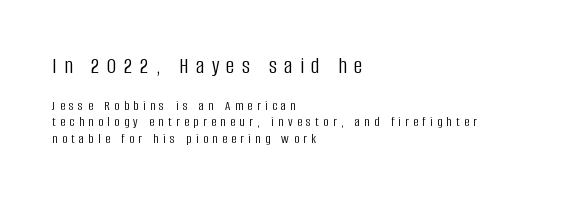
Q: Is the text bold? A: No.
Q: Is the text italic (slanted)? A: No, it is upright.
Q: Is the text underlined? A: No.
Q: How is the paragraph aligned? A: Left-aligned.
Q: Is the spacing between letters normal or unusually wide? A: Unusually wide.
Q: Which block of text is set in a larger size, the first (top) or the second (bottom)? A: The first (top) one.
